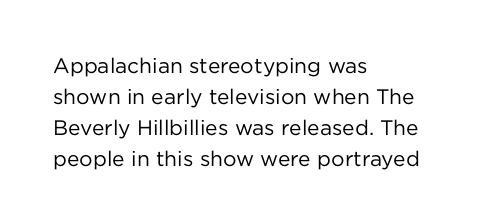
Q: Is the text bold? A: No.
Q: Is the text italic (slanted)? A: No, it is upright.
Q: Is the text underlined? A: No.
Q: How is the paragraph aligned? A: Left-aligned.
Q: Is the spacing between letters normal or unusually wide? A: Normal.
Q: Is the spacing between lines tight, normal or loose? A: Normal.
